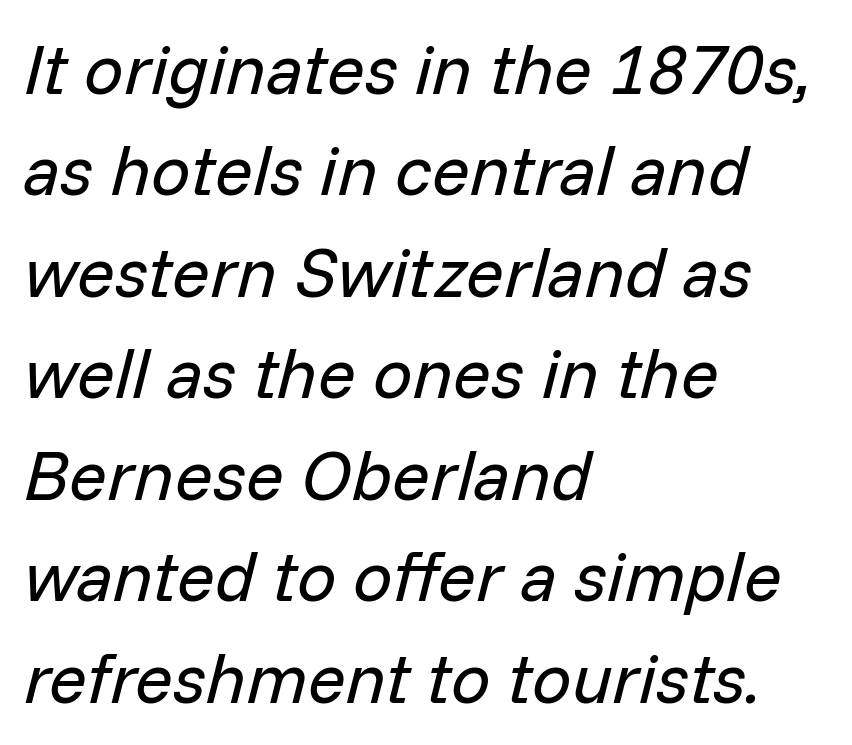
Character widths vary here, with narrow letters taking less room than wide ones. Horizontally, the lines are justified to the leading edge only. Leading matches the norm, producing a regular column. The whole block is typeset with a tilt.
